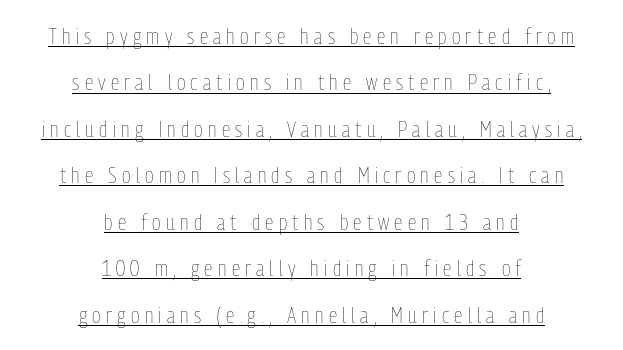
{"italic": "no", "bold": "no", "underline": "yes", "align": "center", "line_spacing": "loose", "line_spacing_ratio": 2.11, "letter_spacing": "wide", "letter_spacing_em": 0.24, "glyph_px": 22}
